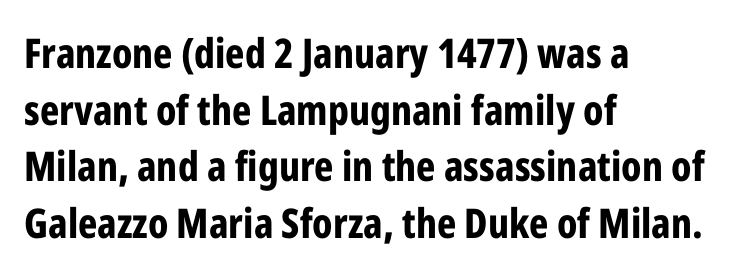
Q: Is the text bold? A: Yes.
Q: Is the text italic (slanted)? A: No, it is upright.
Q: Is the typeface a serif or a sans-serif typeface? A: Sans-serif.
Q: Is the text underlined? A: No.
Q: How is the paragraph aligned? A: Left-aligned.
Q: Is the spacing between letters normal or unusually wide? A: Normal.
Q: Is the spacing between lines tight, normal or loose? A: Normal.
Q: Width (condensed, normal, or wide)? A: Condensed.
Q: Stroke contrast? A: Low.
Q: x-height? A: Medium.
Q: Monospaced? A: No.
